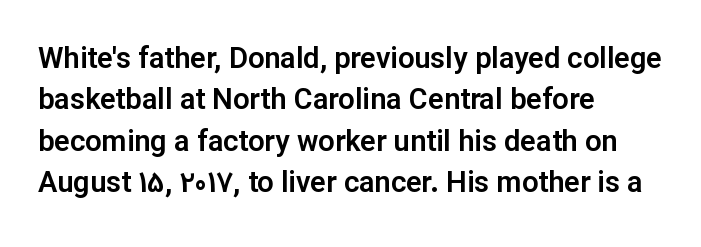
A student would call this left alignment; a typographer would say flush left, rag right. Are there feet on the stems? There aren't — it's a sans. This sample uses plain, unmodified letter spacing. Notice how descenders clear the ascenders below comfortably — that's standard leading. Spacing verdict: proportional, widths tailored to each character.
